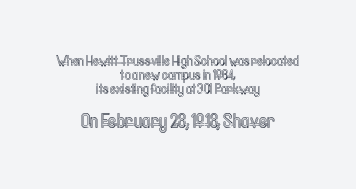
{"italic": "no", "underline": "no", "align": "center", "line_spacing": "tight", "line_spacing_ratio": 1.01, "letter_spacing": "normal", "letter_spacing_em": 0.0, "larger_block": "second", "size_ratio": 1.43, "glyph_px": 20}
